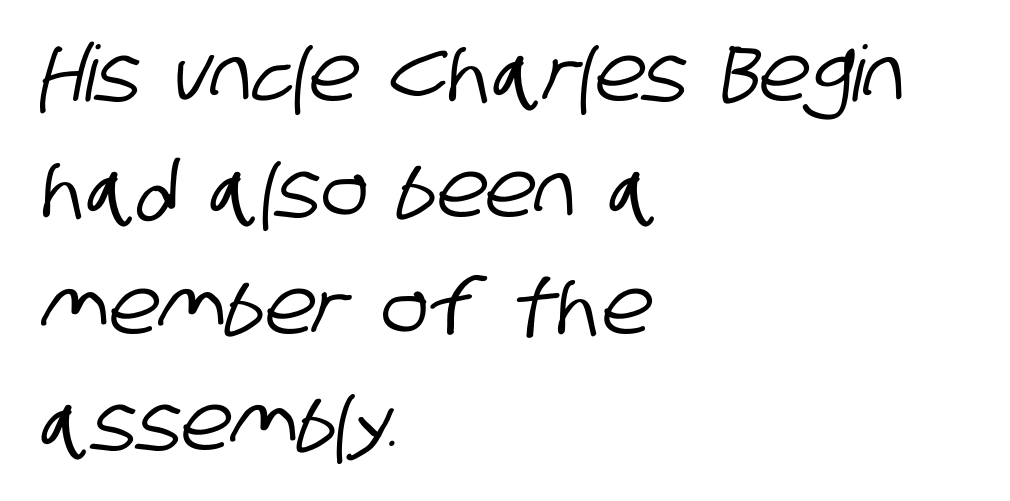
Q: Is the typeface a serif or a sans-serif typeface? A: Sans-serif.
Q: Is the text underlined? A: No.
Q: How is the paragraph aligned? A: Left-aligned.
Q: Is the spacing between letters normal or unusually wide? A: Normal.
Q: Is the spacing between lines tight, normal or loose? A: Normal.
Q: Width (condensed, normal, or wide)? A: Condensed.
Q: Stroke contrast? A: Low.
Q: x-height? A: Large.
Q: Monospaced? A: No.
